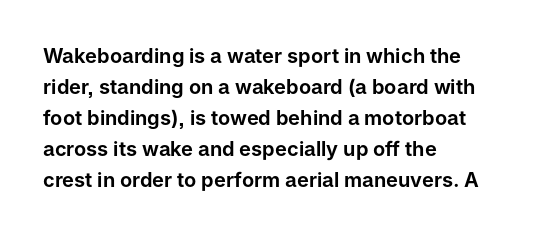
Layout note: lines flush left. Designer's note — italics off, roman on. The baseline area is clear. Reading down the column, the eye jumps a familiar distance to each next line. Default kerning and tracking; the words read as compact shapes.
